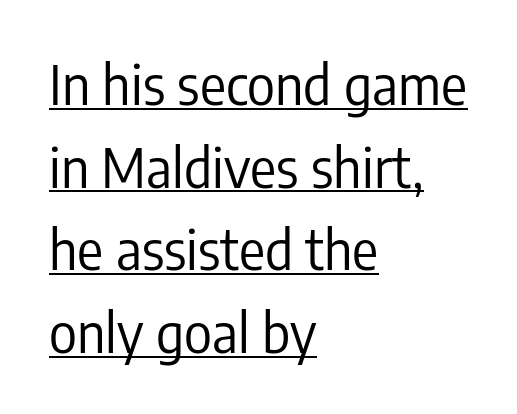
Q: Is the text bold? A: No.
Q: Is the text italic (slanted)? A: No, it is upright.
Q: Is the typeface a serif or a sans-serif typeface? A: Sans-serif.
Q: Is the text underlined? A: Yes.
Q: How is the paragraph aligned? A: Left-aligned.
Q: Is the spacing between letters normal or unusually wide? A: Normal.
Q: Is the spacing between lines tight, normal or loose? A: Normal.
Q: Width (condensed, normal, or wide)? A: Condensed.
Q: Stroke contrast? A: Low.
Q: x-height? A: Medium.
Q: Monospaced? A: No.
